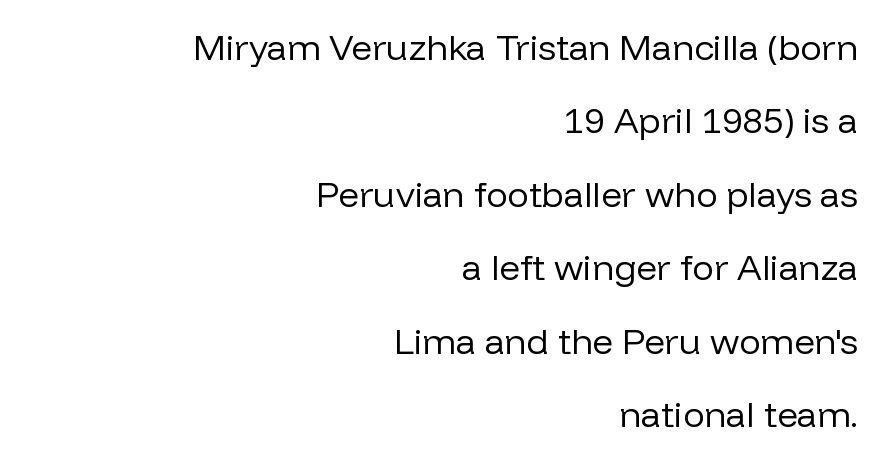
Stems here are at most as thick as an everyday book face. Vertical spacing — loose. Lines of text with bare space underneath. Nothing sits at the stroke ends, so this counts as sans-serif. Does extra space separate the letters? No, they use regular spacing.
